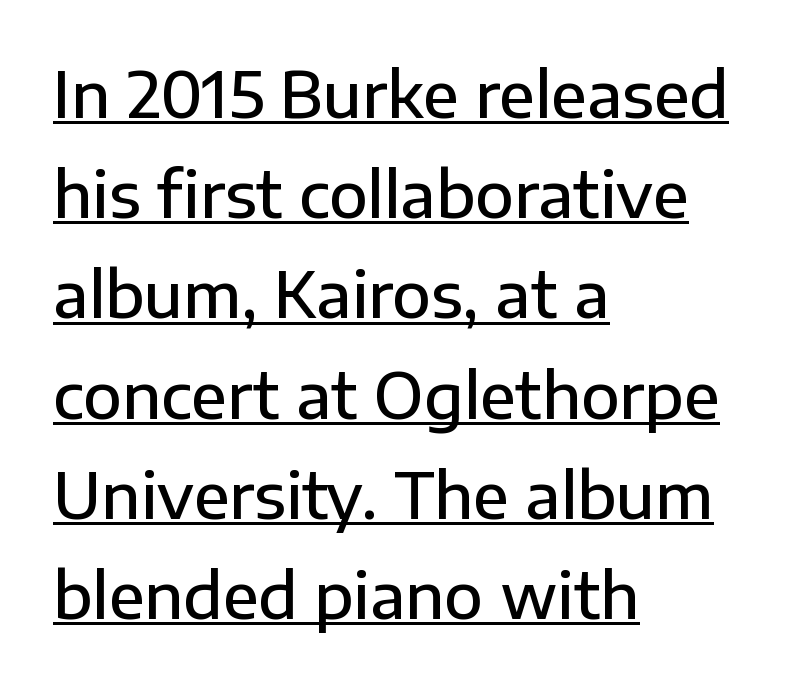
{"serif": "no", "italic": "no", "bold": "semi", "weight": "semibold", "width": "normal", "stroke_contrast": "low", "x_height": "medium", "monospaced": "no", "underline": "yes", "align": "left", "line_spacing": "normal", "line_spacing_ratio": 1.59, "letter_spacing": "normal", "letter_spacing_em": 0.0, "glyph_px": 63}
